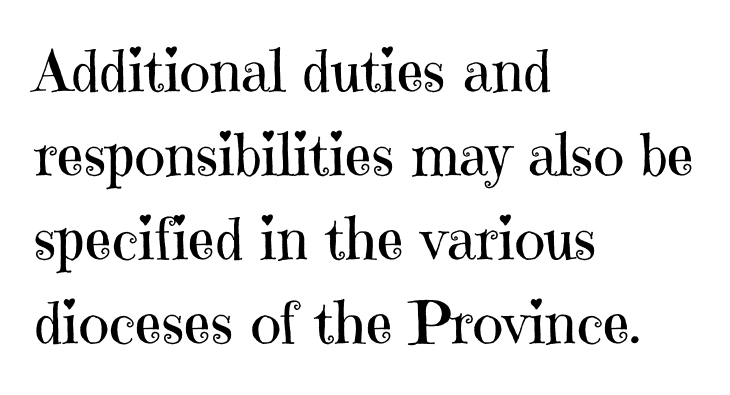
If you measured baseline to baseline, you'd find a middling distance. This rendering leaves character spacing at its baseline value. Italic: no, the glyphs are upright roman. The rendering uses natural spacing where letterforms have individual widths. The string is rendered with underlining switched off.
